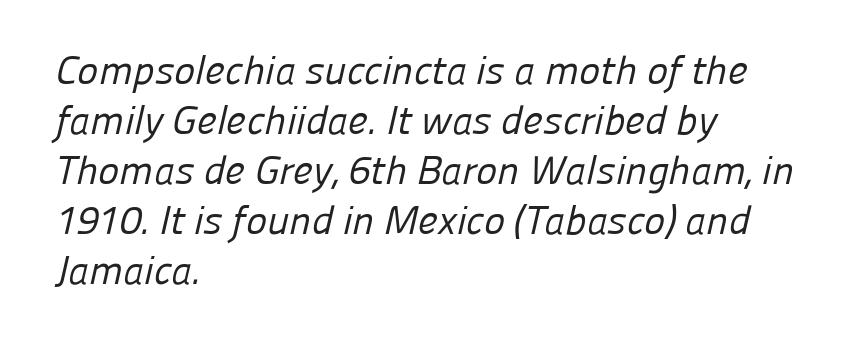
Each letter keeps its own natural width here, so spacing adapts to shape. The compositor pushed each line to the left boundary. The letters carry no serifs — their stems end cleanly without finishing strokes. The weight would be labelled regular, book, light, or lighter still.
